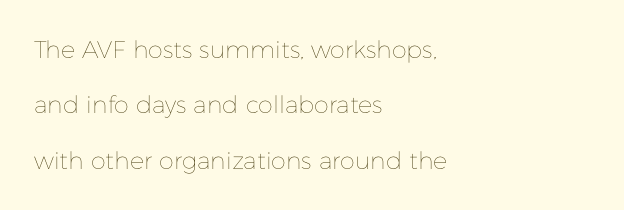
The image shows 24 px text type, upright; set left-aligned, loose line spacing (2.31x), normal letter spacing, not underlined.
